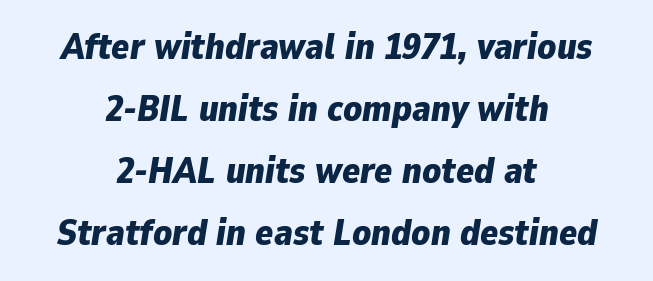
The image shows 37 px bold type, italic (leaning right); set centered, normal line spacing (1.68x), normal letter spacing, not underlined; low stroke contrast and a medium x-height.
